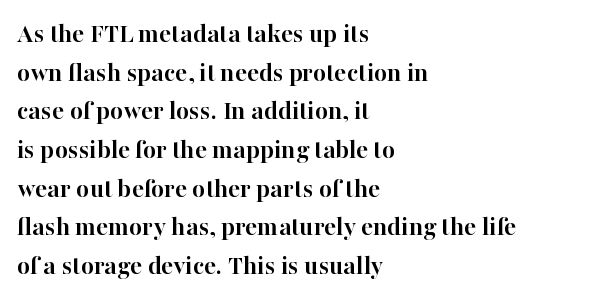
The type is set solid horizontally, with unmodified tracking. The foot of each line stays bare and open. This sample uses a serif face. Unlike italic type, these characters show no tilt at all. This sample has the flowing, uneven cadence of proportional lettering. Each new line begins a customary step beneath the previous one.
